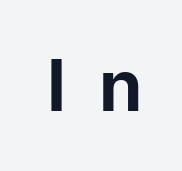
{"serif": "no", "italic": "no", "bold": "yes", "weight": "bold", "width": "normal", "stroke_contrast": "low", "x_height": "medium", "monospaced": "no", "underline": "no", "letter_spacing": "wide", "letter_spacing_em": 0.46, "glyph_px": 76}
